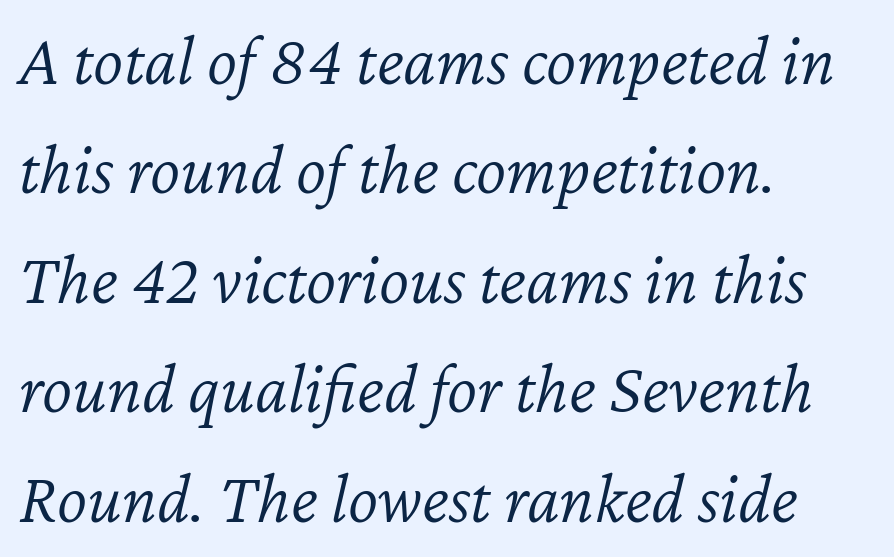
Q: Is the text bold? A: No.
Q: Is the text italic (slanted)? A: Yes, it leans right by about 12 degrees.
Q: Is the text underlined? A: No.
Q: How is the paragraph aligned? A: Left-aligned.
Q: Is the spacing between letters normal or unusually wide? A: Normal.
Q: Is the spacing between lines tight, normal or loose? A: Normal.
Q: Width (condensed, normal, or wide)? A: Normal.
Q: Stroke contrast? A: Low.
Q: x-height? A: Medium.
Q: Monospaced? A: No.
